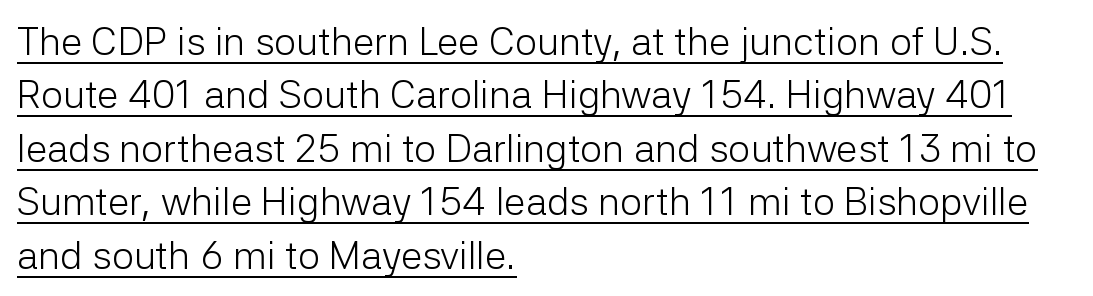
{"serif": "no", "italic": "no", "bold": "no", "weight": "light", "width": "normal", "stroke_contrast": "low", "x_height": "medium", "monospaced": "no", "underline": "yes", "align": "left", "line_spacing": "normal", "line_spacing_ratio": 1.37, "letter_spacing": "normal", "letter_spacing_em": 0.0, "glyph_px": 39}
